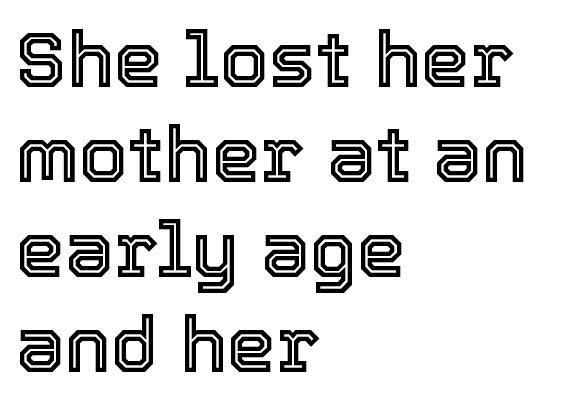
The image shows 78 px text type, upright; set left-aligned, line spacing 1.22x, normal letter spacing, not underlined; a medium x-height.
